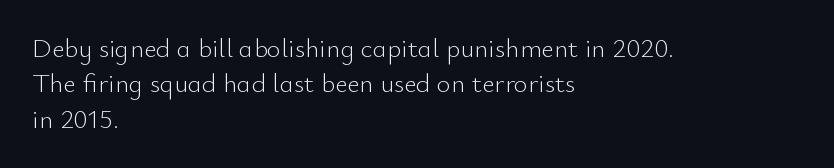
Line beginnings align vertically; line endings do not. The typography opts for an upright posture over an oblique one. Baseline-to-baseline distance is the conventional proportion of letter height. The characters are drawn with everyday or finer stroke widths. Here the glyphs are tracked normally, forming tight word shapes.
